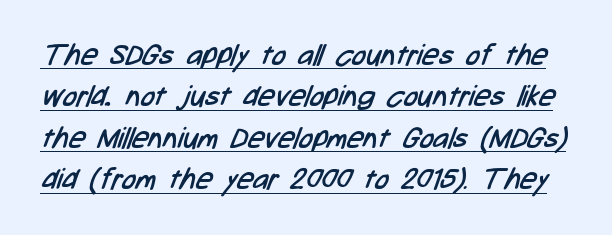
{"serif": "no", "bold": "no", "weight": "regular", "width": "condensed", "stroke_contrast": "low", "x_height": "medium", "monospaced": "no", "underline": "yes", "line_spacing": "normal", "line_spacing_ratio": 1.43, "letter_spacing": "normal", "letter_spacing_em": 0.0, "glyph_px": 29}
